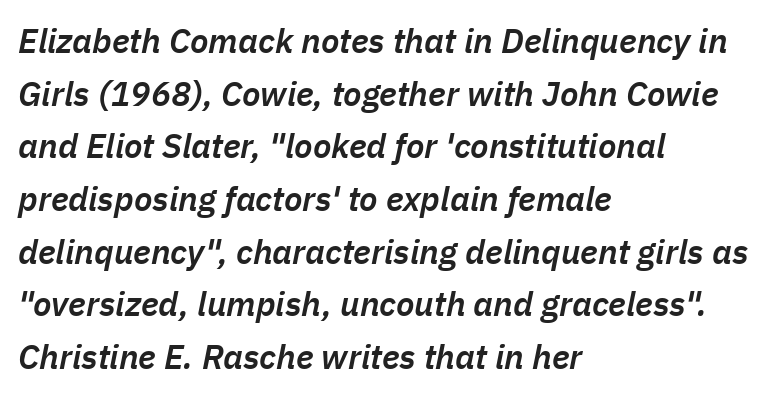
The image shows 34 px semibold type, italic (leaning right); set left-aligned, normal line spacing (1.55x), normal letter spacing, not underlined; low stroke contrast and a medium x-height.
